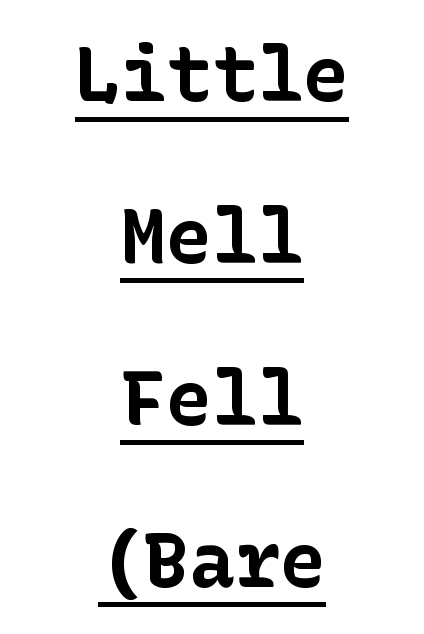
{"serif": "no", "italic": "no", "bold": "yes", "weight": "bold", "width": "normal", "stroke_contrast": "low", "x_height": "medium", "underline": "yes", "align": "center", "line_spacing": "loose", "line_spacing_ratio": 2.13, "letter_spacing": "normal", "letter_spacing_em": 0.0, "glyph_px": 76}
